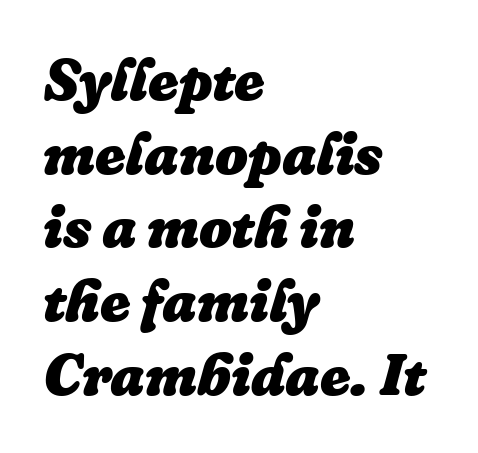
{"italic": "yes", "lean": "right", "slant_degrees": 16, "bold": "yes", "weight": "heavy", "width": "normal", "stroke_contrast": "low", "x_height": "medium", "monospaced": "no", "underline": "no", "align": "left", "line_spacing": "normal", "line_spacing_ratio": 1.27, "letter_spacing": "normal", "letter_spacing_em": 0.0, "glyph_px": 58}
